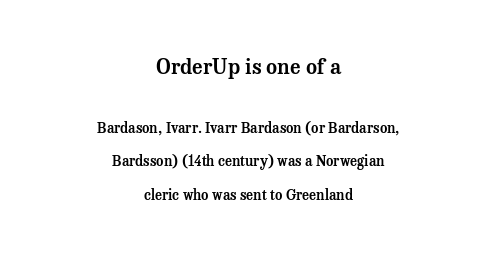
The image shows 21 px text type, upright; set centered, loose line spacing (2.42x), normal letter spacing, not underlined; the first (top) block is 1.5x larger.
